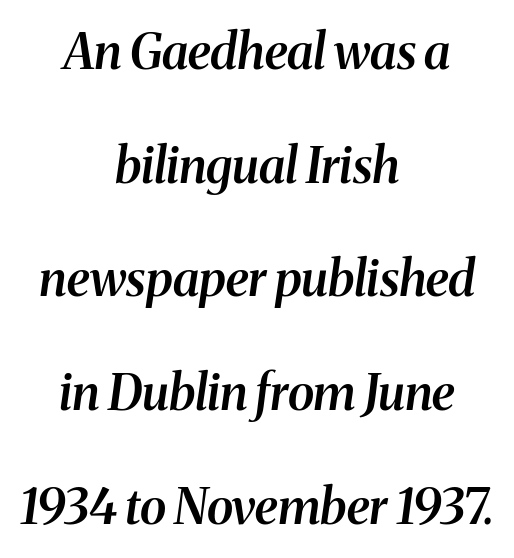
{"serif": "yes", "italic": "yes", "lean": "right", "slant_degrees": 8, "bold": "semi", "weight": "semibold", "width": "normal", "stroke_contrast": "medium", "x_height": "medium", "monospaced": "no", "underline": "no", "align": "center", "line_spacing": "loose", "line_spacing_ratio": 2.32, "letter_spacing": "normal", "letter_spacing_em": 0.0, "glyph_px": 49}
